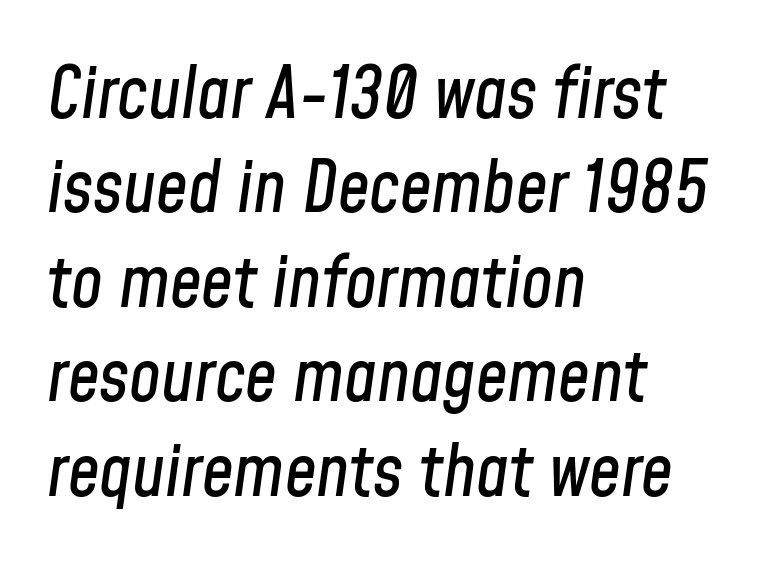
{"italic": "yes", "lean": "right", "slant_degrees": 8, "width": "condensed", "stroke_contrast": "low", "x_height": "medium", "monospaced": "no", "underline": "no", "align": "left", "line_spacing": "normal", "line_spacing_ratio": 1.33, "letter_spacing": "normal", "letter_spacing_em": 0.0, "glyph_px": 71}
